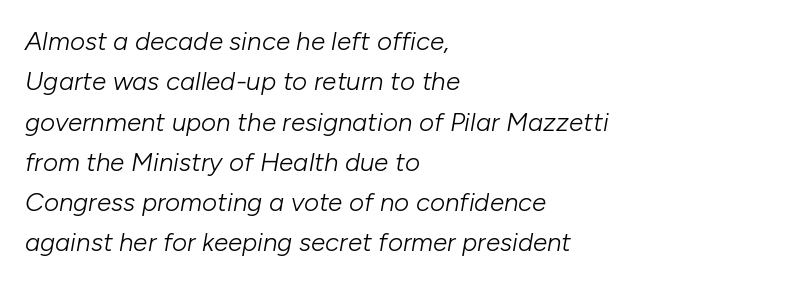
The image shows 26 px text type, italic (leaning right); set left-aligned, normal line spacing (1.55x), normal letter spacing, not underlined.
